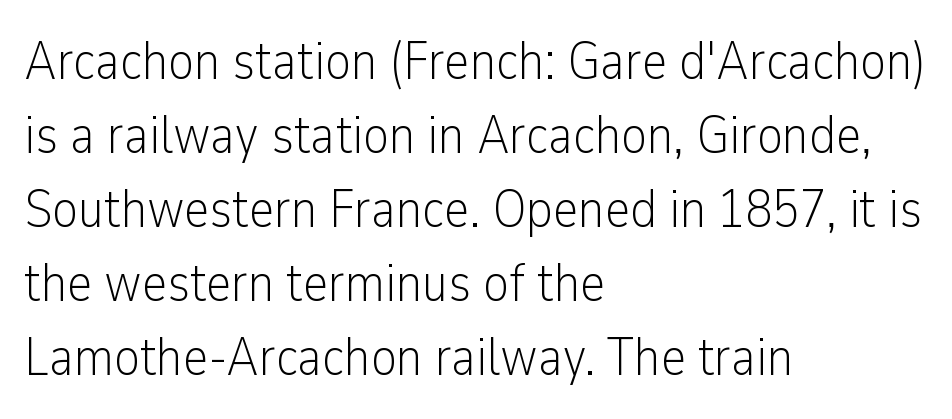
{"serif": "no", "italic": "no", "bold": "no", "weight": "light", "width": "condensed", "stroke_contrast": "low", "x_height": "medium", "monospaced": "no", "underline": "no", "align": "left", "line_spacing": "normal", "line_spacing_ratio": 1.37, "letter_spacing": "normal", "letter_spacing_em": 0.0, "glyph_px": 54}
